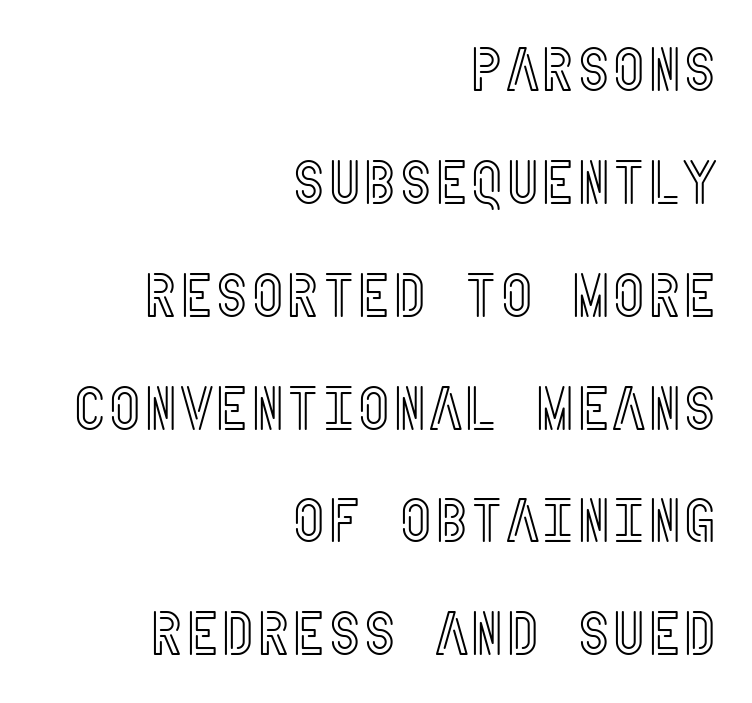
The image shows 61 px condensed type, upright; set right-aligned, line spacing 1.85x, normal letter spacing, not underlined; a large x-height.
